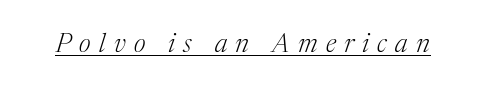
{"italic": "yes", "lean": "right", "slant_degrees": 17, "bold": "no", "underline": "yes", "letter_spacing": "wide", "letter_spacing_em": 0.32, "glyph_px": 26}
